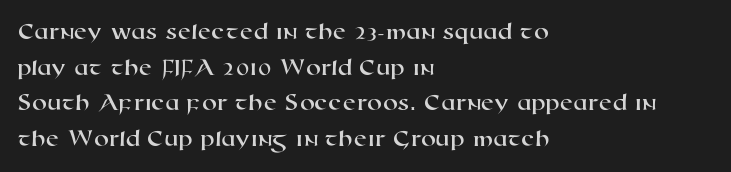
{"underline": "no", "align": "left", "line_spacing": "normal", "line_spacing_ratio": 1.48, "letter_spacing": "normal", "letter_spacing_em": 0.0, "glyph_px": 24}
